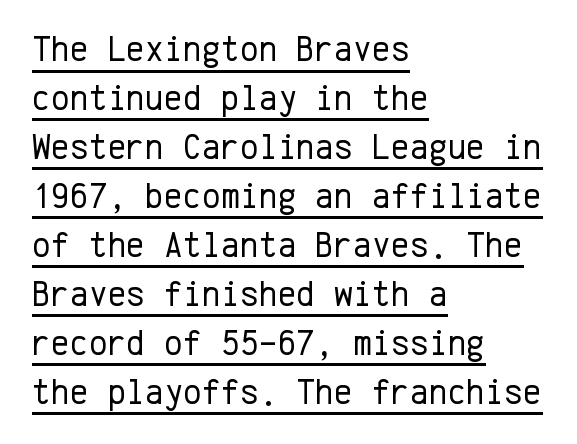
Q: Is the text bold? A: No.
Q: Is the text italic (slanted)? A: No, it is upright.
Q: Is the typeface a serif or a sans-serif typeface? A: Sans-serif.
Q: Is the text underlined? A: Yes.
Q: How is the paragraph aligned? A: Left-aligned.
Q: Is the spacing between letters normal or unusually wide? A: Normal.
Q: Is the spacing between lines tight, normal or loose? A: Normal.
Q: Width (condensed, normal, or wide)? A: Normal.
Q: Stroke contrast? A: Low.
Q: x-height? A: Medium.
Q: Monospaced? A: Yes.
